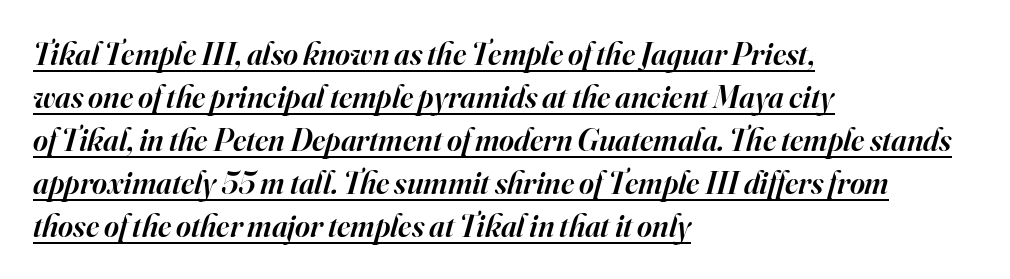
{"serif": "yes", "italic": "yes", "lean": "right", "slant_degrees": 16, "bold": "semi", "weight": "semibold", "width": "normal", "stroke_contrast": "high", "x_height": "small", "monospaced": "no", "underline": "yes", "align": "left", "line_spacing": "normal", "line_spacing_ratio": 1.34, "letter_spacing": "normal", "letter_spacing_em": 0.0, "glyph_px": 32}
